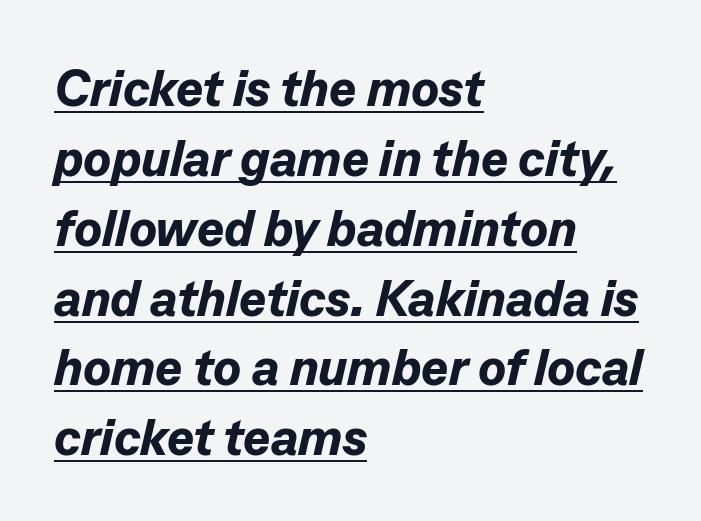
{"italic": "yes", "lean": "right", "slant_degrees": 13, "bold": "yes", "weight": "bold", "width": "normal", "stroke_contrast": "low", "x_height": "medium", "monospaced": "no", "underline": "yes", "align": "left", "line_spacing": "normal", "line_spacing_ratio": 1.37, "letter_spacing": "normal", "letter_spacing_em": 0.0, "glyph_px": 51}
